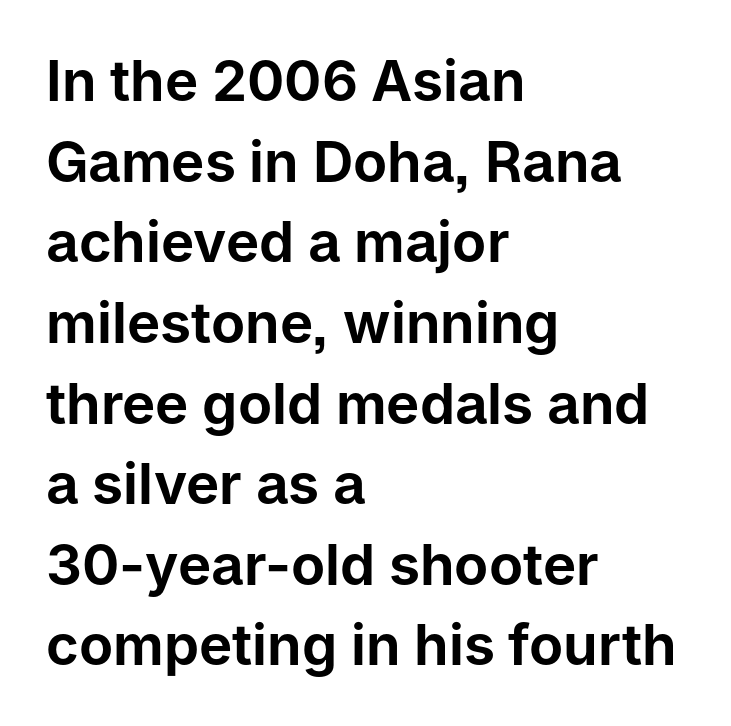
The image shows 56 px sans-serif type, upright; set left-aligned, normal line spacing (1.44x), normal letter spacing, not underlined; low stroke contrast and a medium x-height.
